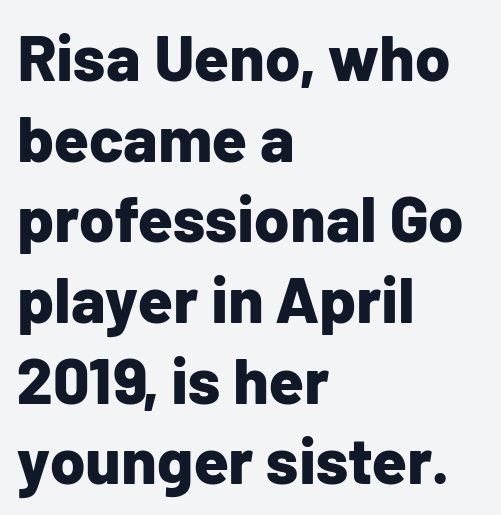
Baseline-to-baseline distance is the conventional proportion of letter height. The face used here has the dense, thick strokes of a bold. The glyphs in this specimen are sans serif. Glance below the letters and you will spot only blank space.
